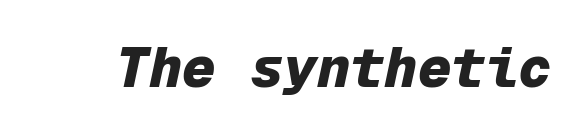
Q: Is the text bold? A: Yes.
Q: Is the text italic (slanted)? A: Yes, it leans right by about 12 degrees.
Q: Is the text underlined? A: No.
Q: Is the spacing between letters normal or unusually wide? A: Normal.
Q: Width (condensed, normal, or wide)? A: Normal.
Q: Stroke contrast? A: Low.
Q: x-height? A: Medium.
Q: Monospaced? A: Yes.
